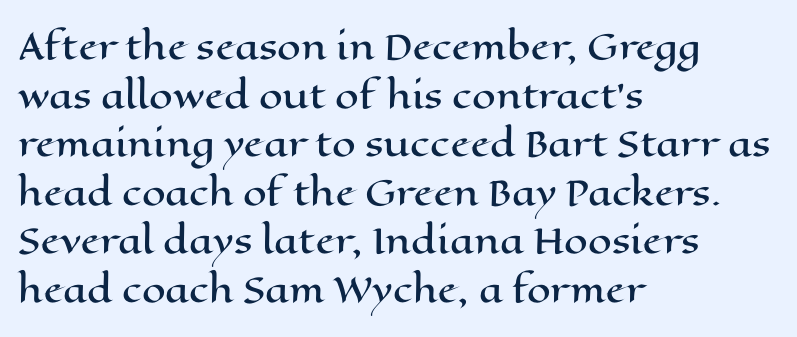
{"italic": "no", "width": "wide", "stroke_contrast": "high", "x_height": "medium", "monospaced": "no", "underline": "no", "align": "left", "line_spacing": "normal", "line_spacing_ratio": 1.43, "letter_spacing": "normal", "letter_spacing_em": 0.0, "glyph_px": 34}
